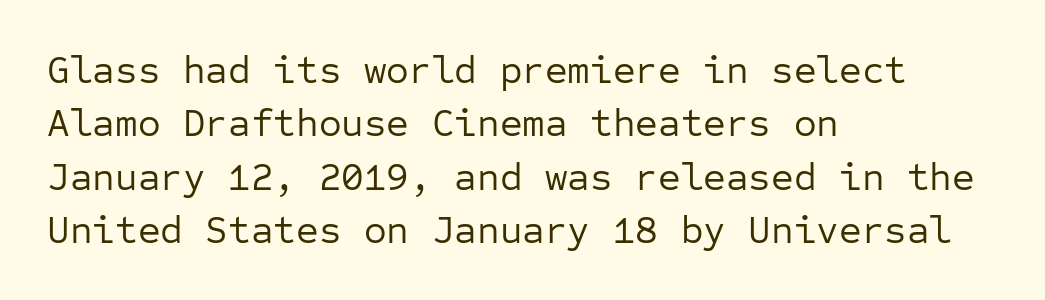
Q: Is the text bold? A: No.
Q: Is the text italic (slanted)? A: No, it is upright.
Q: Is the typeface a serif or a sans-serif typeface? A: Sans-serif.
Q: Is the text underlined? A: No.
Q: How is the paragraph aligned? A: Left-aligned.
Q: Is the spacing between letters normal or unusually wide? A: Normal.
Q: Is the spacing between lines tight, normal or loose? A: Normal.
Q: Width (condensed, normal, or wide)? A: Normal.
Q: Stroke contrast? A: Low.
Q: x-height? A: Medium.
Q: Monospaced? A: Yes.
